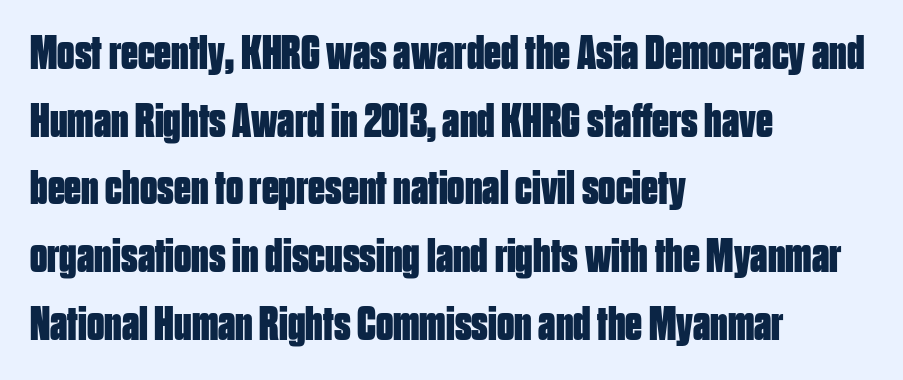
Descender tails drop into unmarked territory. This rendering employs a face without finishing strokes, i.e., a sans-serif. Students, note that the glyphs here touch the page at normal intervals. You could not count columns in this text — the font is proportionally spaced. Style check: upright. Normally led — the rows are evenly, conventionally spaced.
